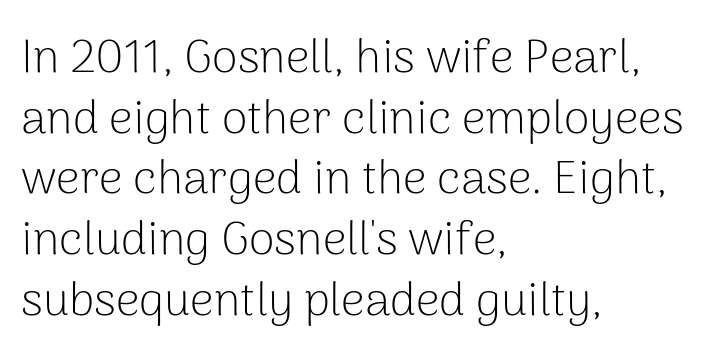
{"serif": "no", "italic": "no", "bold": "no", "weight": "light", "width": "normal", "stroke_contrast": "low", "x_height": "medium", "monospaced": "no", "underline": "no", "align": "left", "line_spacing": "normal", "line_spacing_ratio": 1.29, "letter_spacing": "normal", "letter_spacing_em": 0.0, "glyph_px": 47}
